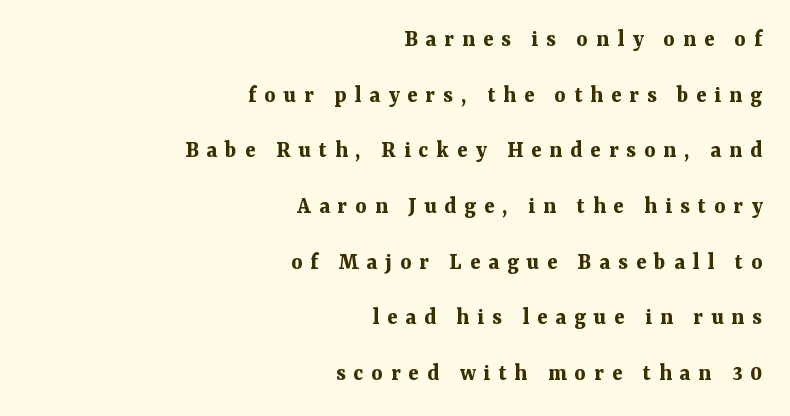
The setting favours the right margin, as signatures and pull-quotes sometimes do. Words appear elongated and porous because spacing is wide. Leading: increased. Quick note: underline off.
